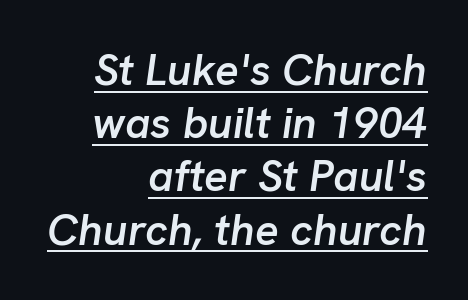
{"italic": "yes", "lean": "right", "slant_degrees": 8, "bold": "semi", "weight": "semibold", "width": "normal", "stroke_contrast": "low", "x_height": "medium", "monospaced": "no", "underline": "yes", "align": "right", "line_spacing_ratio": 1.21, "letter_spacing": "normal", "letter_spacing_em": 0.0, "glyph_px": 44}
